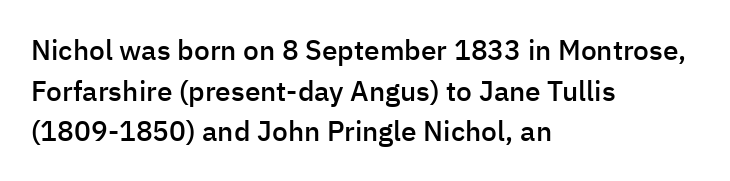
Any mark beneath the type? The region is blank. The rows are spaced the way most documents space them. Unlike a traditional serif, this face leaves its strokes unadorned. A typesetter would call this proportional, since set widths differ per character. The lines are quadded left. A somewhat darkened texture: the type is semibold rather than bold.
